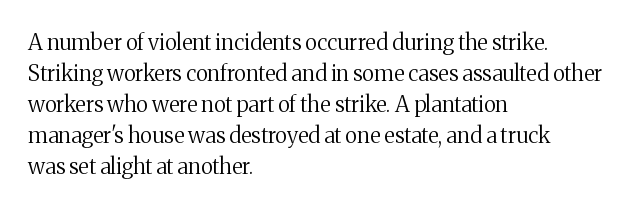
The image shows 22 px text type, upright; set left-aligned, normal line spacing (1.41x), normal letter spacing, not underlined.
